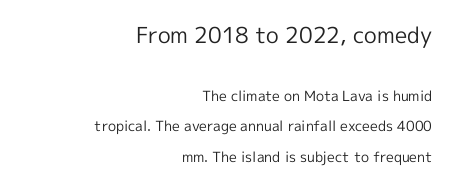
{"italic": "no", "bold": "no", "underline": "no", "align": "right", "line_spacing": "loose", "line_spacing_ratio": 2.19, "letter_spacing": "normal", "letter_spacing_em": 0.0, "larger_block": "first", "size_ratio": 1.57, "glyph_px": 22}
